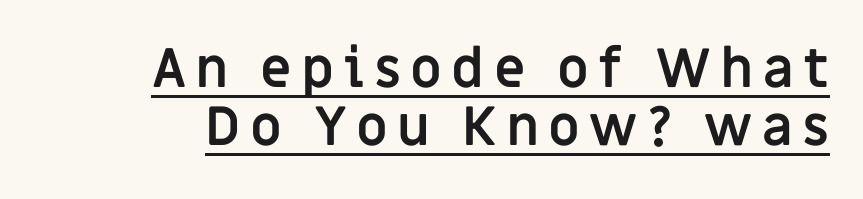
The image shows 54 px semibold sans-serif type, upright; set tight line spacing (1.08x), underlined; low stroke contrast and a large x-height.
